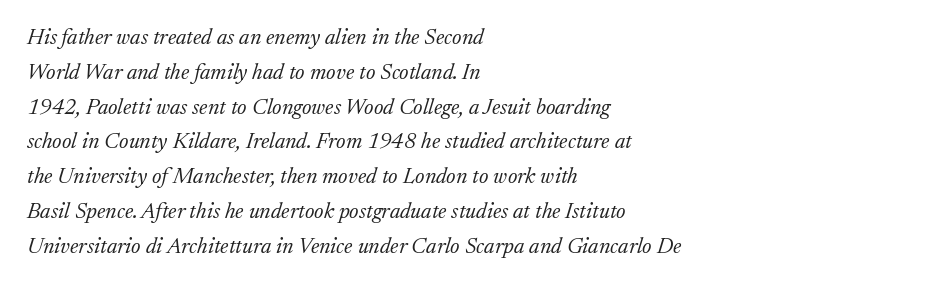
The image shows 22 px text type, italic (leaning right); set left-aligned, normal line spacing (1.58x), normal letter spacing, not underlined.
